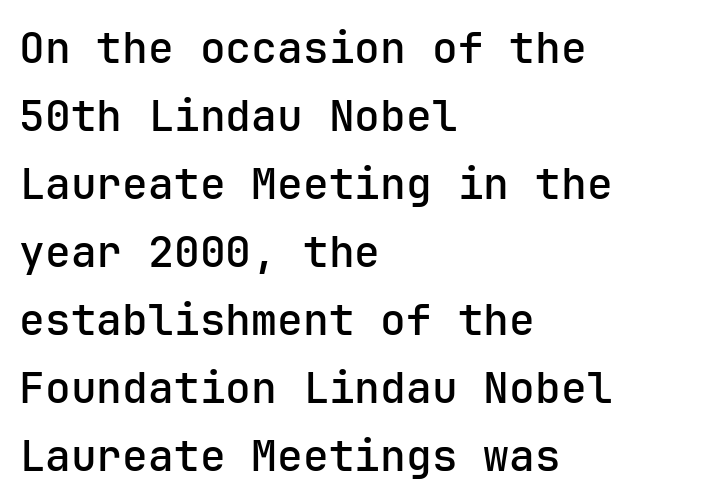
Q: Is the text bold? A: Semi-bold.
Q: Is the text italic (slanted)? A: No, it is upright.
Q: Is the typeface a serif or a sans-serif typeface? A: Sans-serif.
Q: Is the text underlined? A: No.
Q: How is the paragraph aligned? A: Left-aligned.
Q: Is the spacing between letters normal or unusually wide? A: Normal.
Q: Is the spacing between lines tight, normal or loose? A: Normal.
Q: Width (condensed, normal, or wide)? A: Normal.
Q: Stroke contrast? A: Low.
Q: x-height? A: Medium.
